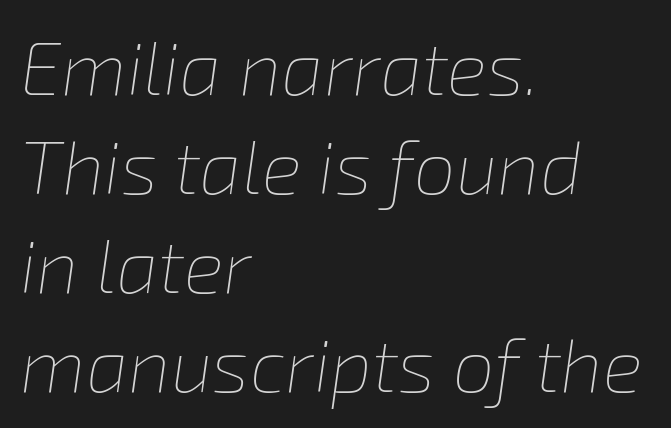
Q: Is the text bold? A: No.
Q: Is the text italic (slanted)? A: Yes, it leans right by about 8 degrees.
Q: Is the text underlined? A: No.
Q: How is the paragraph aligned? A: Left-aligned.
Q: Is the spacing between letters normal or unusually wide? A: Normal.
Q: Is the spacing between lines tight, normal or loose? A: Normal.
Q: Width (condensed, normal, or wide)? A: Normal.
Q: Stroke contrast? A: Low.
Q: x-height? A: Medium.
Q: Monospaced? A: No.
